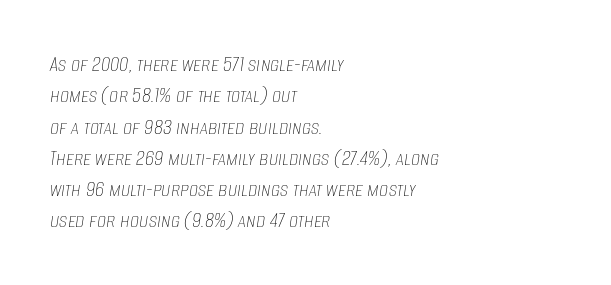
Q: Is the text bold? A: No.
Q: Is the text italic (slanted)? A: Yes, it leans right by about 8 degrees.
Q: Is the text underlined? A: No.
Q: How is the paragraph aligned? A: Left-aligned.
Q: Is the spacing between letters normal or unusually wide? A: Normal.
Q: Is the spacing between lines tight, normal or loose? A: Normal.
